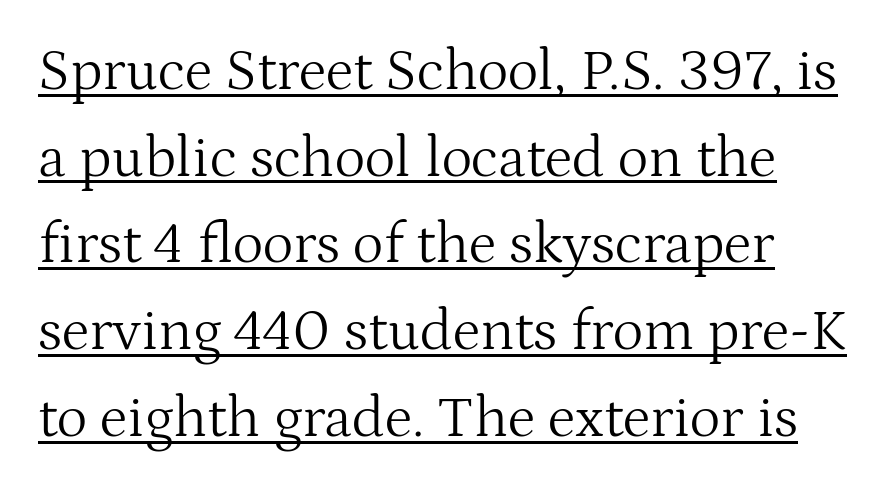
The image shows 59 px light serif type, upright; set normal line spacing (1.47x), normal letter spacing, underlined; medium stroke contrast and a medium x-height.
